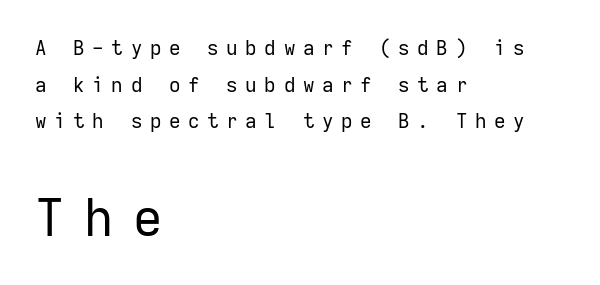
Think of a typewriter: that constant character pitch is what you see here. A clean baseline with only descenders dipping below it. What kind of face is this? One without serifs — a sans. Of the two passages, the one underneath uses the larger point size. Summary of weight: not heavy and not bold. All the whitespace from short lines collects on the right.
